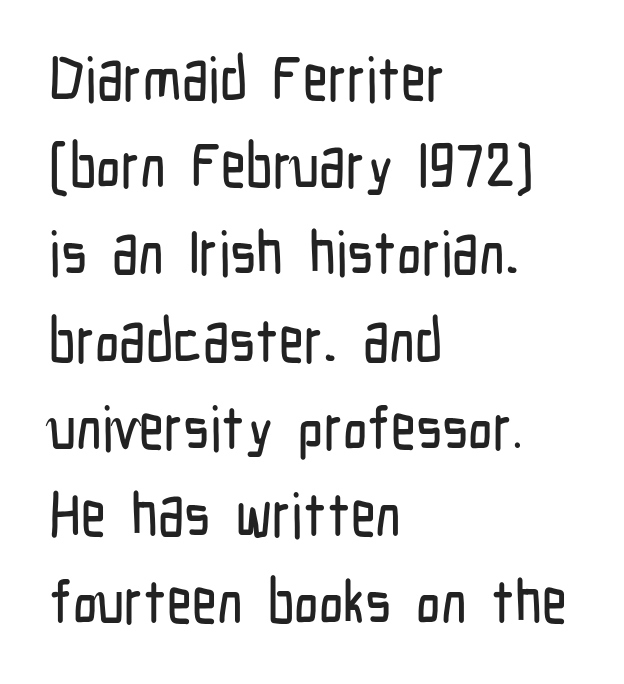
{"serif": "no", "italic": "no", "width": "condensed", "stroke_contrast": "low", "x_height": "medium", "monospaced": "no", "underline": "no", "align": "left", "line_spacing": "normal", "line_spacing_ratio": 1.43, "letter_spacing": "normal", "letter_spacing_em": 0.0, "glyph_px": 61}
